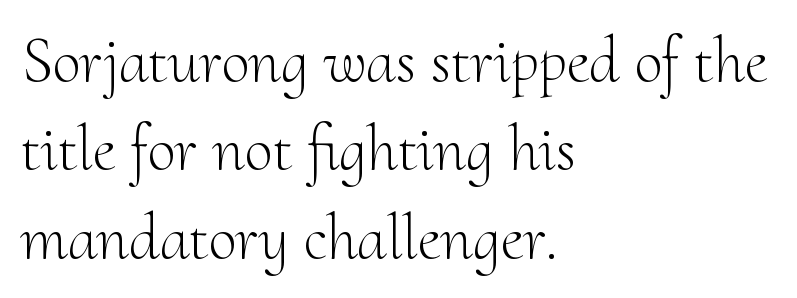
Any mark beneath the type? The region is blank. Nope, not italic — everything's standing straight. Small tapered or slab feet sit at the stroke ends, so this counts as serif. A quiet, ordinary-to-light weight characterises the typeface. Compared with typical body copy, the letter spacing here is the same.
